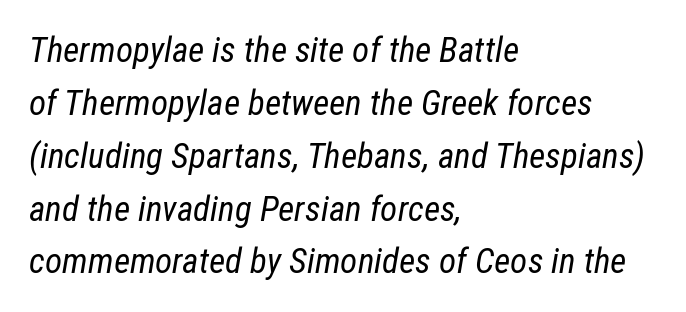
Reading down the block, your eye returns to a fixed left position each line. A typesetter would call this proportional, since set widths differ per character. Stem width sits at or under what a default text font uses. Horizontal bands of white between lines are of average thickness.
